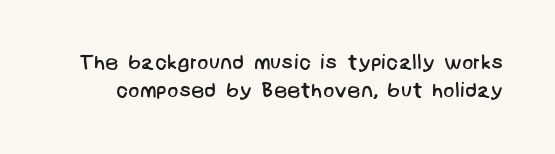
The image shows 21 px text type; set normal line spacing (1.31x), normal letter spacing, not underlined.
